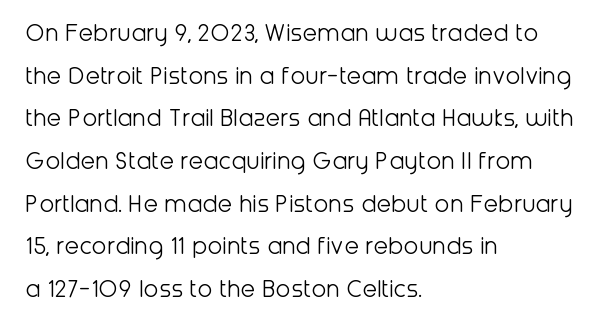
The image shows 27 px text type, upright; set left-aligned, normal line spacing (1.58x), normal letter spacing, not underlined.
